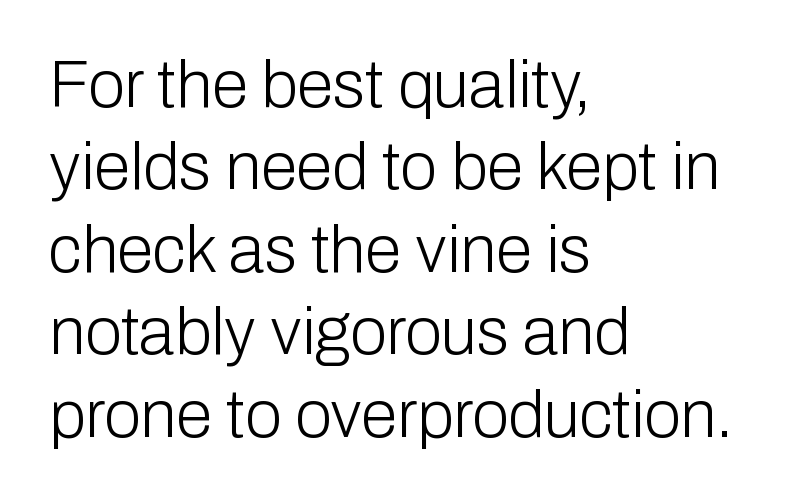
These lines are set flush left with a ragged right edge. The passage shown is typeset with a sans-serif family. Words appear dense and cohesive because spacing is normal. Bold? No — there's no thickening of the strokes. Spacing verdict: proportional, widths tailored to each character.
